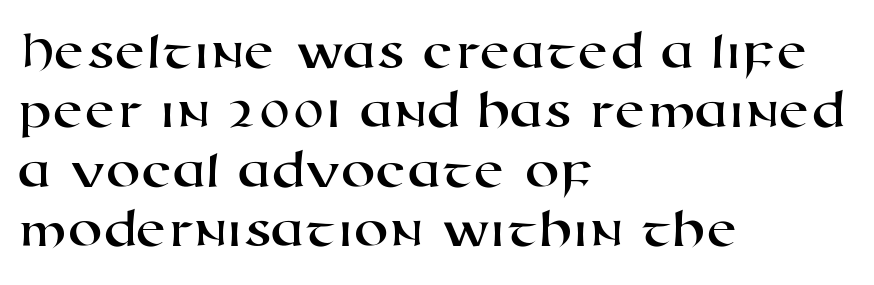
The image shows 56 px wide sans-serif type; set left-aligned, tight line spacing (1.06x), normal letter spacing, not underlined; high stroke contrast and a medium x-height.
